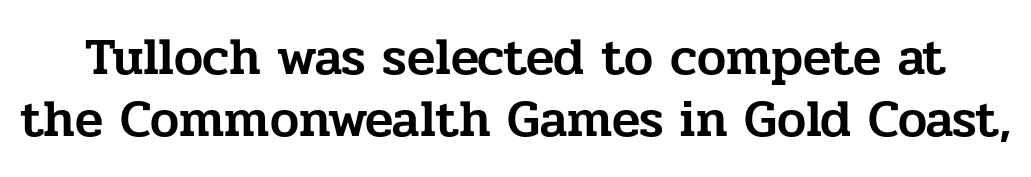
{"serif": "yes", "italic": "no", "width": "normal", "stroke_contrast": "low", "x_height": "medium", "monospaced": "no", "underline": "no", "line_spacing_ratio": 1.2, "letter_spacing": "normal", "letter_spacing_em": 0.0, "glyph_px": 52}
